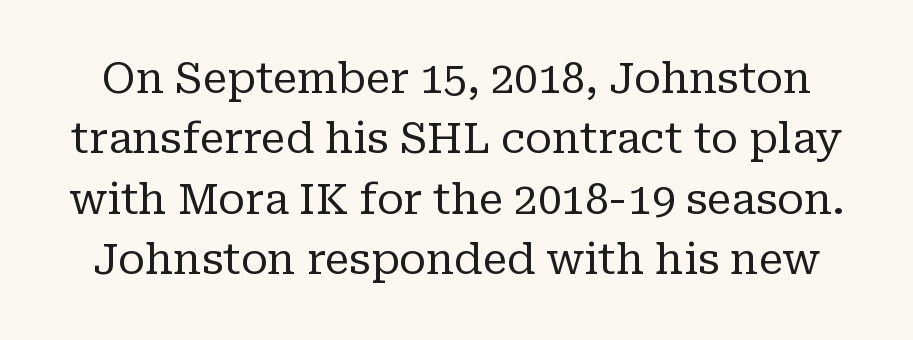
The image shows 42 px regular-weight serif type, upright; set normal line spacing (1.44x), normal letter spacing, not underlined; low stroke contrast and a medium x-height.
